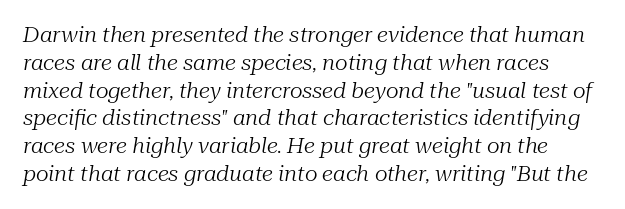
{"italic": "yes", "lean": "right", "slant_degrees": 10, "bold": "no", "underline": "no", "line_spacing": "normal", "line_spacing_ratio": 1.39, "letter_spacing": "normal", "letter_spacing_em": 0.0, "glyph_px": 20}
